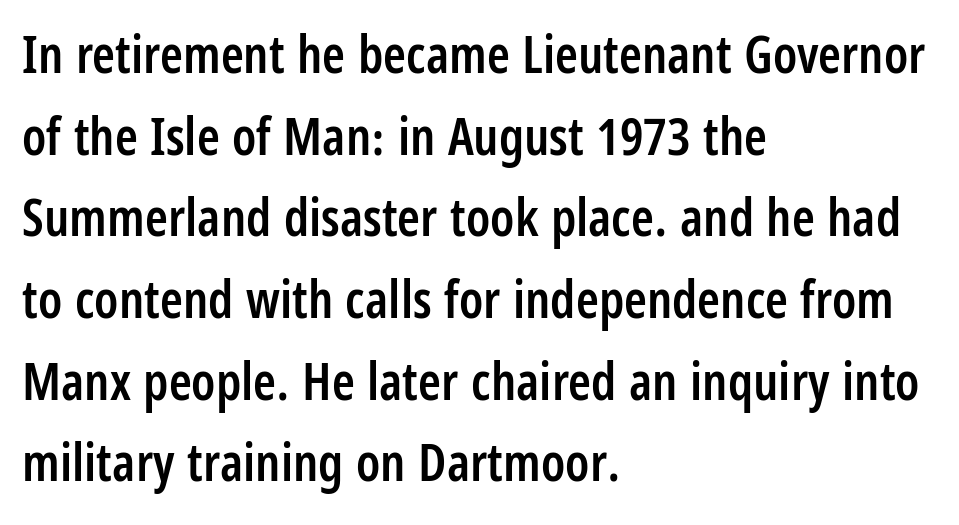
A semibold gives these letters moderate extra thickness, short of bold. How are the letters spaced? Ordinarily, with no added tracking. Reading down the block, your eye returns to a fixed left position each line. The passage shown is typeset with a sans-serif family. Words float on clear page, feet unadorned. Rows of type keep a routine distance in the vertical direction.
